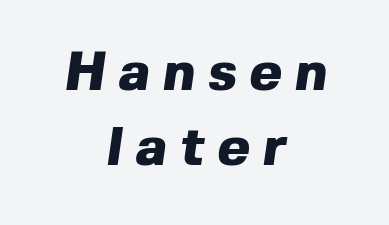
{"serif": "no", "bold": "yes", "weight": "heavy", "width": "normal", "x_height": "medium", "monospaced": "no", "underline": "no", "align": "center", "line_spacing": "normal", "line_spacing_ratio": 1.37, "letter_spacing": "wide", "letter_spacing_em": 0.24, "glyph_px": 55}
